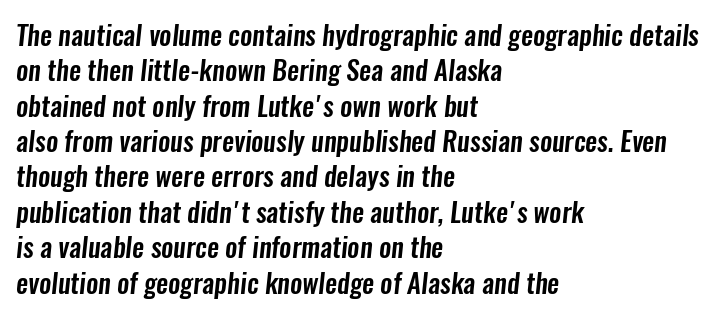
Leftover space on each line is placed entirely after the last word. Short note: letters normally spaced. The zone under the glyphs is completely vacant. What's the leading like? Ordinary, nothing unusual.
